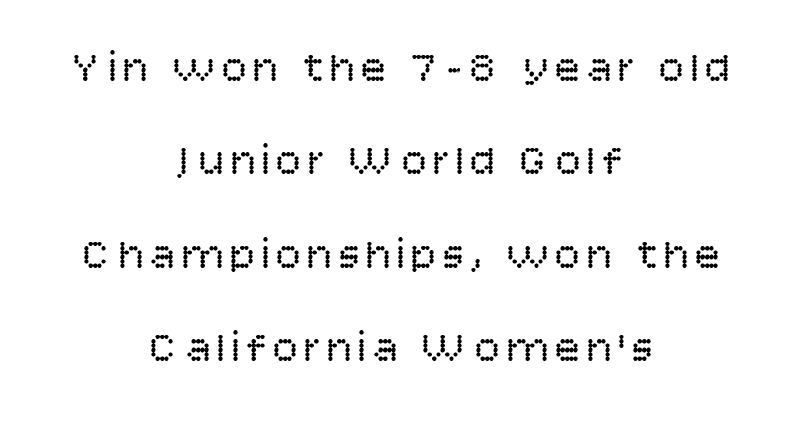
{"serif": "no", "italic": "no", "bold": "no", "weight": "regular", "width": "normal", "stroke_contrast": "low", "x_height": "large", "monospaced": "no", "underline": "no", "align": "center", "line_spacing": "loose", "line_spacing_ratio": 2.17, "glyph_px": 43}
